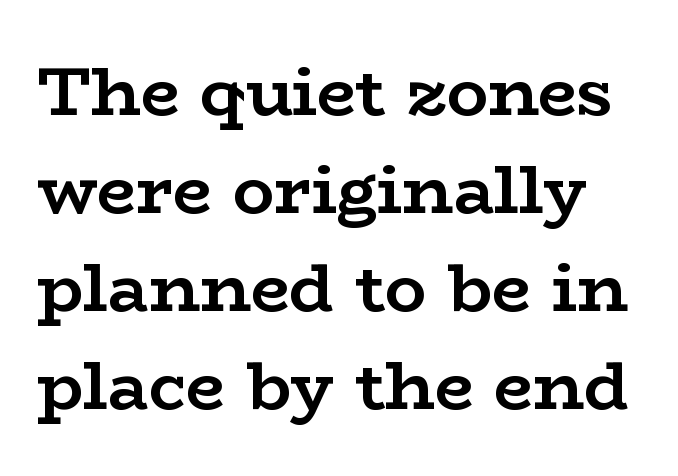
{"serif": "yes", "italic": "no", "bold": "yes", "weight": "semibold", "width": "wide", "stroke_contrast": "low", "x_height": "medium", "monospaced": "no", "underline": "no", "line_spacing": "normal", "line_spacing_ratio": 1.42, "letter_spacing": "normal", "letter_spacing_em": 0.0, "glyph_px": 69}
